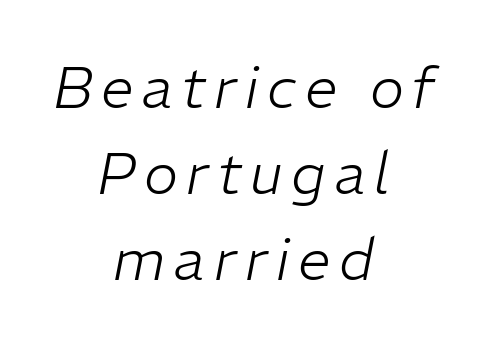
Italic? Definitely — the glyphs are oblique. Think of a printed novel: that variable character pitch is what you see here. Casual observation: everything's sitting right in the middle. Any mark beneath the type? The region is blank.
